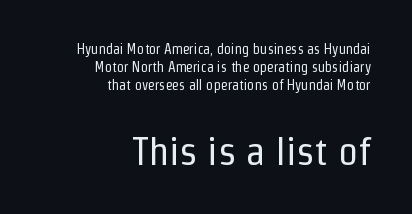
A student would notice the bottom passage is typeset larger than what precedes it. Each line ends at the same right margin while the left side varies. Anything drawn beneath the words? Only blank space. Regarding leading, the lines here are spaced in the standard way. Varying glyph widths throughout — classic text-font behaviour.
